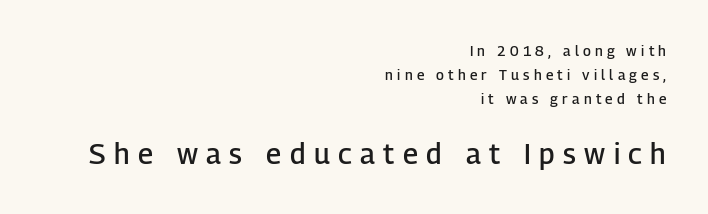
Q: Is the text bold? A: Semi-bold.
Q: Is the text italic (slanted)? A: No, it is upright.
Q: Is the typeface a serif or a sans-serif typeface? A: Sans-serif.
Q: Is the text underlined? A: No.
Q: How is the paragraph aligned? A: Right-aligned.
Q: Is the spacing between letters normal or unusually wide? A: Unusually wide.
Q: Which block of text is set in a larger size, the first (top) or the second (bottom)? A: The second (bottom) one.
Q: Width (condensed, normal, or wide)? A: Normal.
Q: Stroke contrast? A: Low.
Q: x-height? A: Medium.
Q: Monospaced? A: No.
